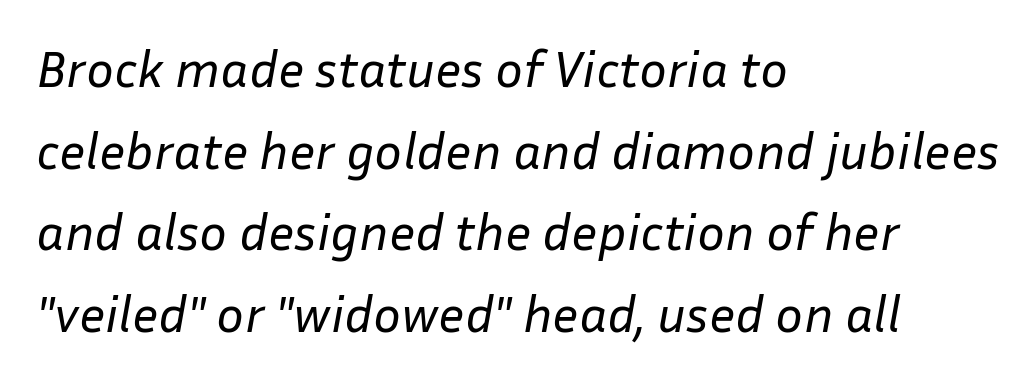
Q: Is the text bold? A: No.
Q: Is the text italic (slanted)? A: Yes, it leans right by about 10 degrees.
Q: Is the text underlined? A: No.
Q: How is the paragraph aligned? A: Left-aligned.
Q: Is the spacing between letters normal or unusually wide? A: Normal.
Q: Is the spacing between lines tight, normal or loose? A: Normal.
Q: Width (condensed, normal, or wide)? A: Normal.
Q: Stroke contrast? A: Low.
Q: x-height? A: Medium.
Q: Monospaced? A: No.
